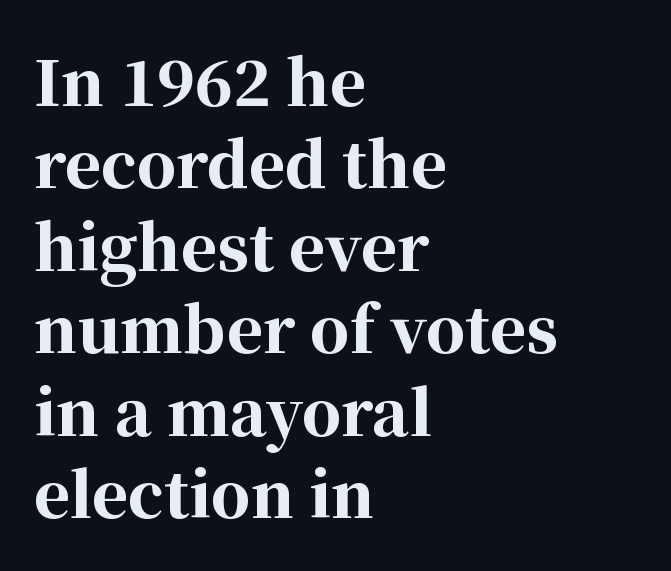
Each letter keeps its own natural width here, so spacing adapts to shape. The area under the type is left untouched. Does the type have serifs? Yes, each stem ends in a small foot. Is there much room between lines? A standard amount, neither cramped nor airy. Notice how the stems are strictly vertical — no italics here. Every row of glyphs begins at an identical x-position on the left.
